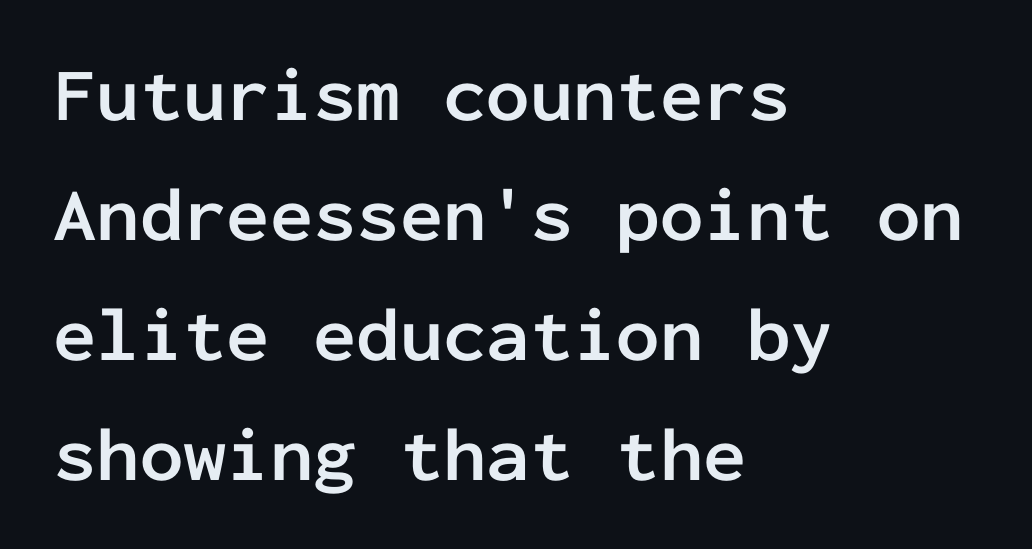
The rendering uses a moderate line-height, typical for paragraphs. Fixed-width glyphs throughout — classic coding-font behaviour. Does the copy run flush right? No — it runs flush left. Rendered with straight, roman letterforms. The gap between lines stays unmarked. Does the type have serifs? No, each stem ends abruptly.
